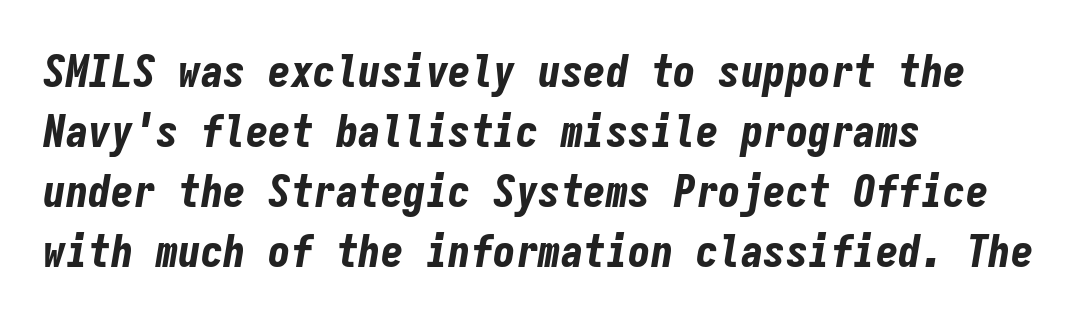
The designer left line spacing at the default. The area under the type is left untouched. Standard letterfit; no display-style spreading of the glyphs. Think of a typewriter: that constant character pitch is what you see here. Posture: slanted. Teacher's note: observe the even left margin — that is flush-left alignment.
